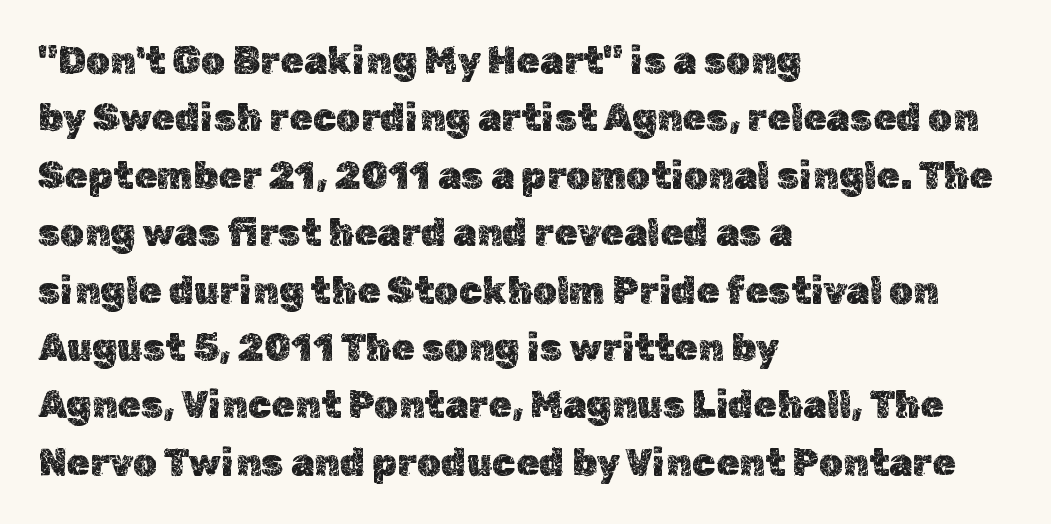
The image shows 38 px text type, upright; set left-aligned, normal line spacing (1.51x), normal letter spacing, not underlined; a medium x-height.
